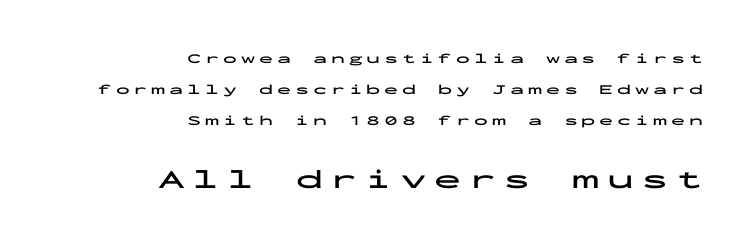
{"italic": "no", "bold": "yes", "underline": "no", "align": "right", "line_spacing": "loose", "line_spacing_ratio": 2.21, "letter_spacing": "wide", "letter_spacing_em": 0.28, "larger_block": "second", "size_ratio": 1.93, "glyph_px": 27}
